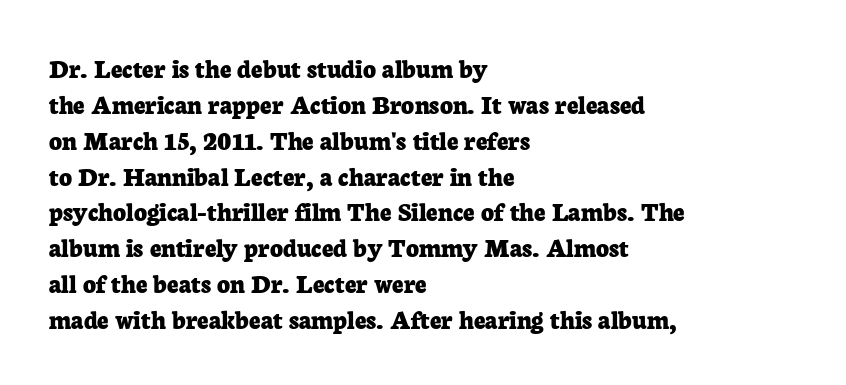
{"serif": "yes", "italic": "no", "bold": "yes", "weight": "bold", "width": "normal", "stroke_contrast": "low", "x_height": "medium", "monospaced": "no", "underline": "no", "align": "left", "line_spacing": "normal", "line_spacing_ratio": 1.28, "letter_spacing": "normal", "letter_spacing_em": 0.0, "glyph_px": 28}
